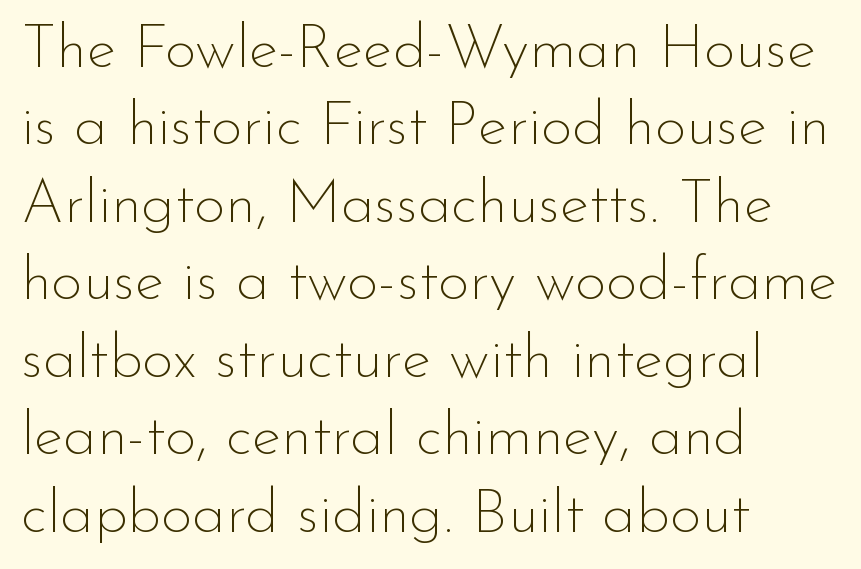
The image shows 61 px thin sans-serif type, upright; set left-aligned, normal line spacing (1.27x), normal letter spacing, not underlined; low stroke contrast and a small x-height.
